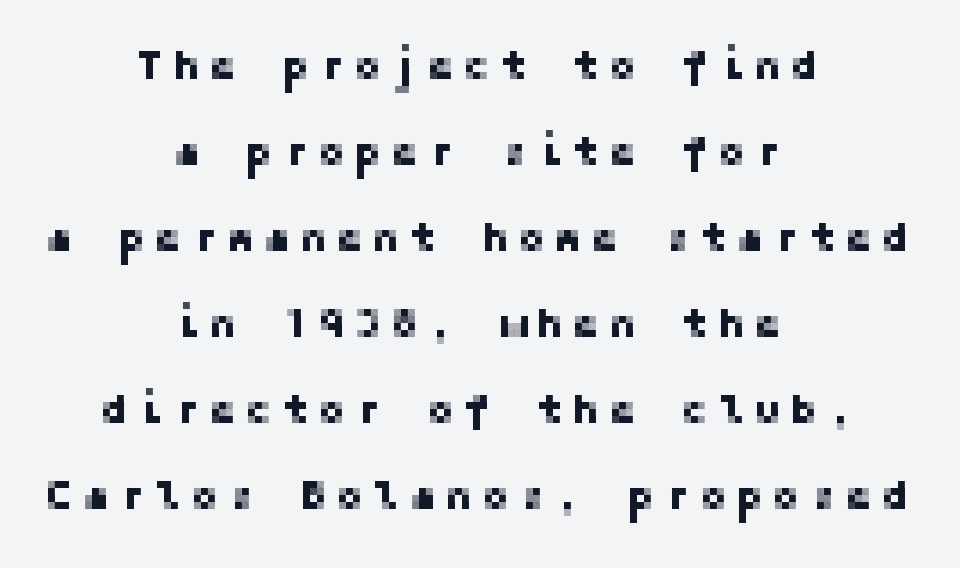
You can tell from the bare stems that sans-serif type was used. This rendering features lettering with no underline. Visually the block forms a symmetrical silhouette, jagged on both flanks. This sample uses expanded letter spacing, leaving extra air between glyphs. You can tell it's not italic because the verticals are truly vertical. The rendering uses a large line-height, opening up the rows.
